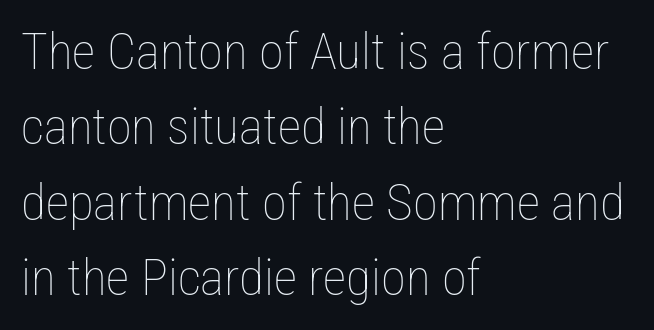
Tall strokes in this sample are plumb rather than angled. Unmarked baselines from the first word to the last. Looks like regular typesetting: each glyph gets only the width it needs. What stands out about the letter spacing? Nothing — it is the standard amount. Casual observation: everything's shoved over to the left. Leading: standard.
